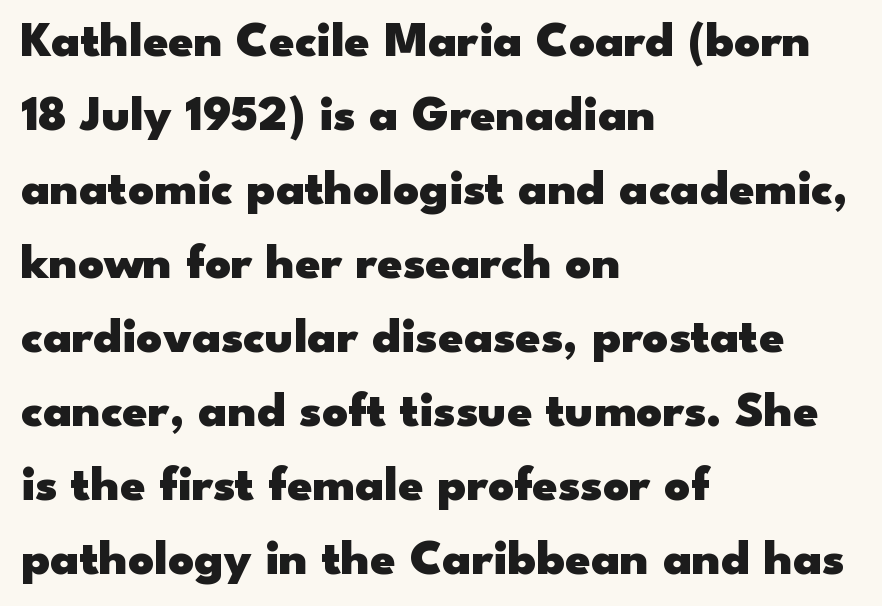
The passage shown has conventional tracking throughout. Note: no serifs on the glyphs. Do the characters align in a grid? No, the font is proportional. Plain, unruled lines of type.
